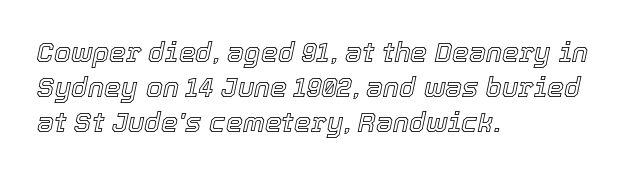
An italicized treatment has been applied to the whole sample. Is the letter spacing exaggerated? No — it looks like the ordinary default. The block of text has a typical density, with ordinary space between rows. Anything drawn beneath the words? Only blank space.
